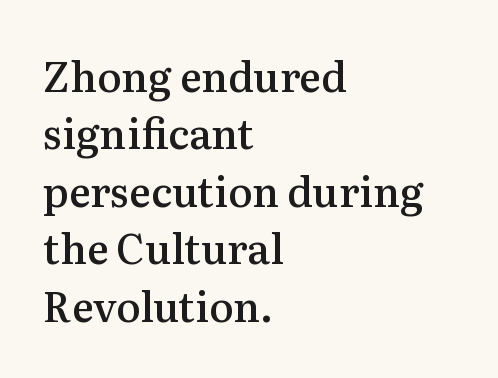
The image shows 41 px semibold serif type, upright; set left-aligned, normal line spacing (1.4x), normal letter spacing, not underlined; medium stroke contrast and a medium x-height.
